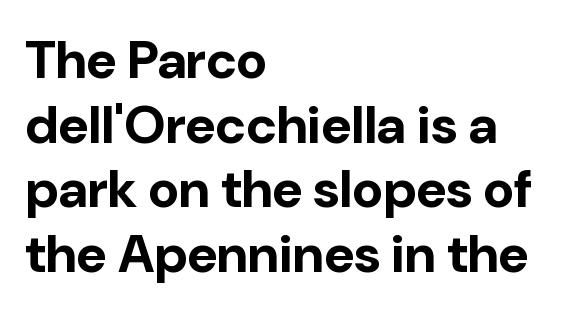
The image shows 53 px bold sans-serif type, upright; set left-aligned, line spacing 1.22x, normal letter spacing, not underlined; low stroke contrast and a medium x-height.
